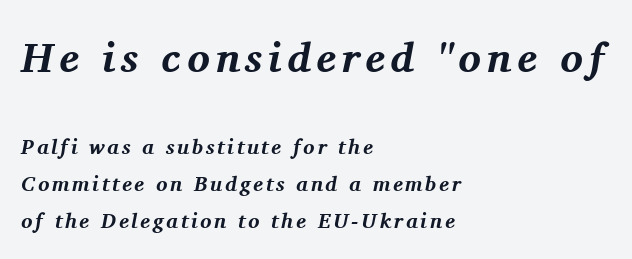
Note the varied advance widths — an 'i' is clearly narrower than an 'm'. Thick stems and heavy bowls — unmistakably bold. The rendering shows small feet on the letterforms — a serif design. The foot of each line stays bare and open. Between these two stacked blocks, the higher one wins on size.
